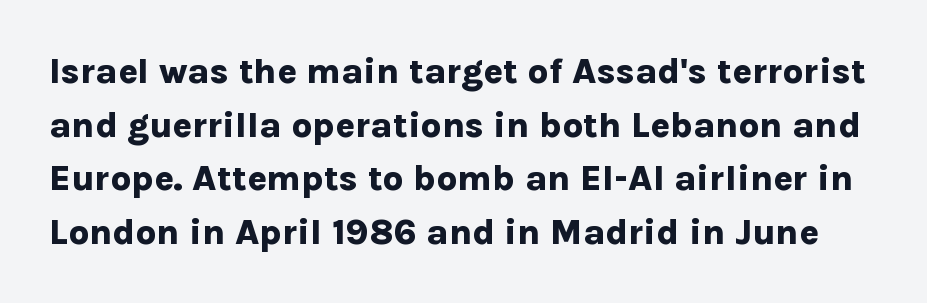
{"serif": "no", "italic": "no", "bold": "yes", "weight": "bold", "width": "normal", "stroke_contrast": "low", "x_height": "medium", "monospaced": "no", "underline": "no", "line_spacing": "normal", "line_spacing_ratio": 1.49, "letter_spacing": "normal", "letter_spacing_em": 0.0, "glyph_px": 36}
